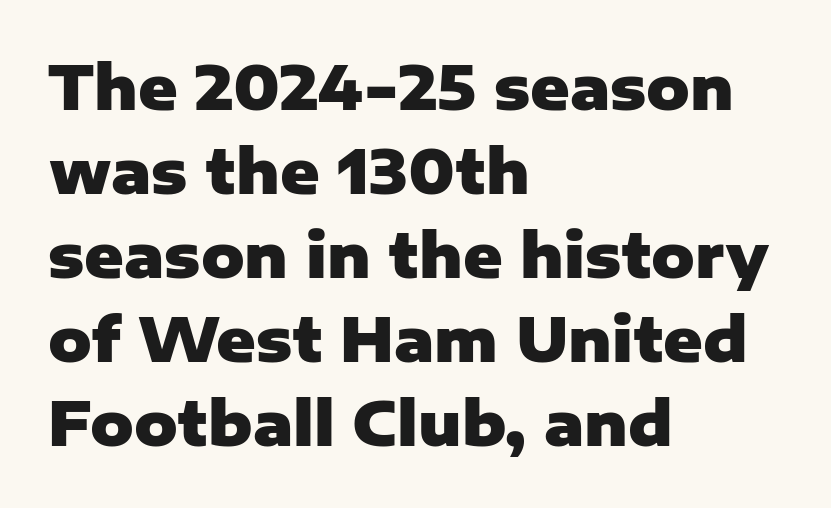
The image shows 60 px heavy sans-serif type, upright; set left-aligned, normal line spacing (1.4x), normal letter spacing, not underlined; low stroke contrast and a medium x-height.
